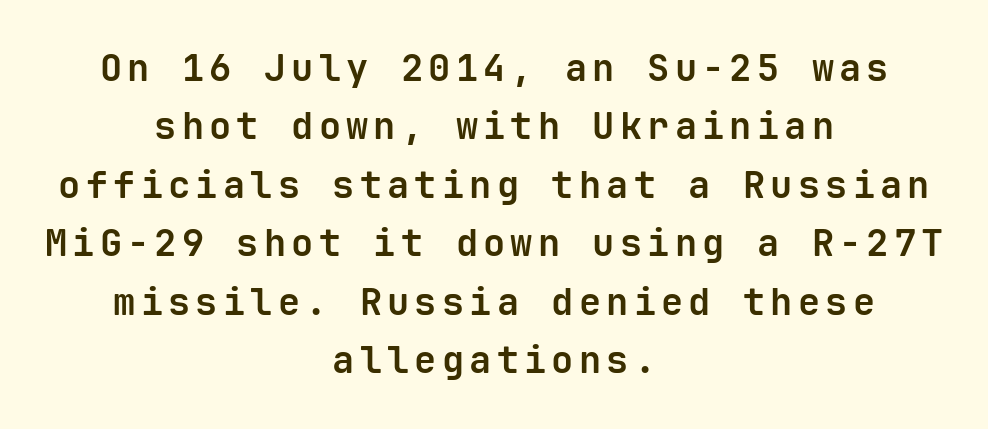
Q: Is the text bold? A: Yes.
Q: Is the text italic (slanted)? A: No, it is upright.
Q: Is the typeface a serif or a sans-serif typeface? A: Sans-serif.
Q: Is the text underlined? A: No.
Q: How is the paragraph aligned? A: Centered.
Q: Is the spacing between lines tight, normal or loose? A: Normal.
Q: Width (condensed, normal, or wide)? A: Normal.
Q: Stroke contrast? A: Low.
Q: x-height? A: Medium.
Q: Monospaced? A: Yes.
